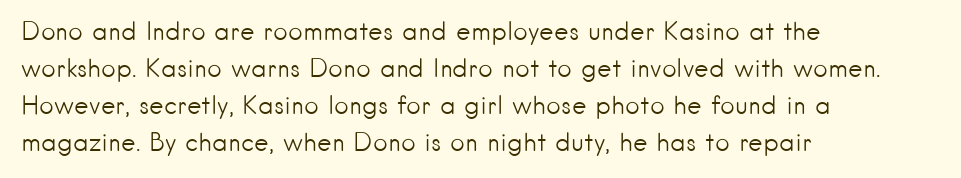
The image shows 25 px text type, upright; set left-aligned, normal line spacing (1.48x), normal letter spacing, not underlined.
